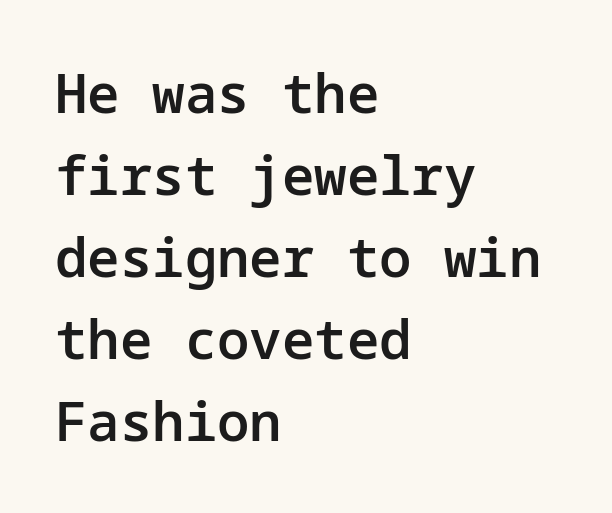
Horizontally, the lines are justified to the leading edge only. Just letters on the line, the space beneath them empty. The passage shown is typeset with a sans-serif family. Bold? Not quite — semibold, heavier than regular but stopping short. Upright lettering throughout.
